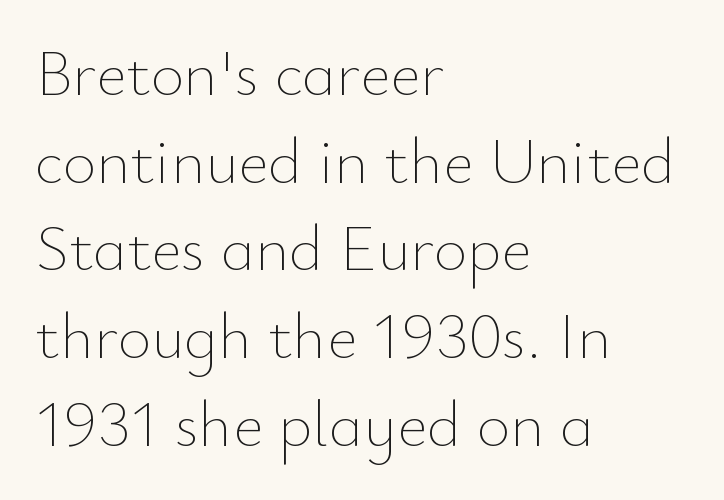
{"italic": "no", "bold": "no", "weight": "thin", "width": "normal", "stroke_contrast": "low", "x_height": "small", "monospaced": "no", "underline": "no", "align": "left", "line_spacing": "normal", "line_spacing_ratio": 1.35, "letter_spacing": "normal", "letter_spacing_em": 0.0, "glyph_px": 65}
